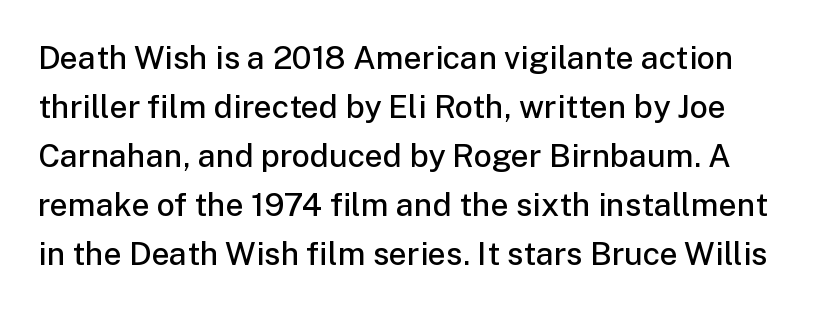
{"serif": "no", "italic": "no", "bold": "semi", "weight": "semibold", "width": "normal", "stroke_contrast": "low", "x_height": "medium", "monospaced": "no", "underline": "no", "line_spacing": "normal", "line_spacing_ratio": 1.53, "letter_spacing": "normal", "letter_spacing_em": 0.0, "glyph_px": 32}
